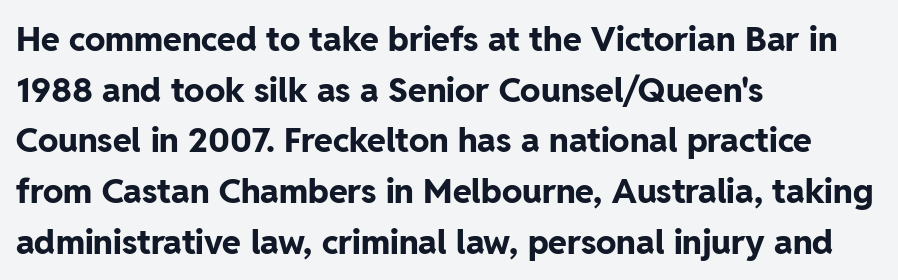
The image shows 34 px bold sans-serif type, upright; set left-aligned, normal line spacing (1.49x), normal letter spacing, not underlined; low stroke contrast and a medium x-height.
